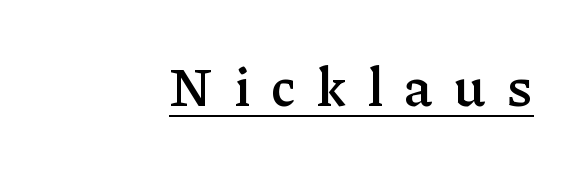
{"serif": "yes", "italic": "no", "bold": "semi", "weight": "semibold", "width": "normal", "stroke_contrast": "low", "x_height": "medium", "monospaced": "no", "underline": "yes", "align": "right", "letter_spacing": "wide", "letter_spacing_em": 0.4, "glyph_px": 54}
